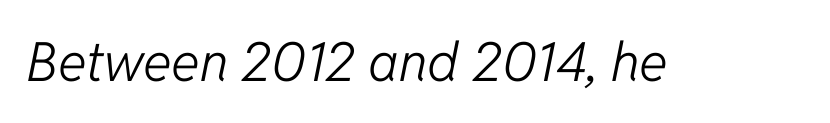
The image shows 54 px light type, italic (leaning right); set normal letter spacing, not underlined; low stroke contrast and a medium x-height.
